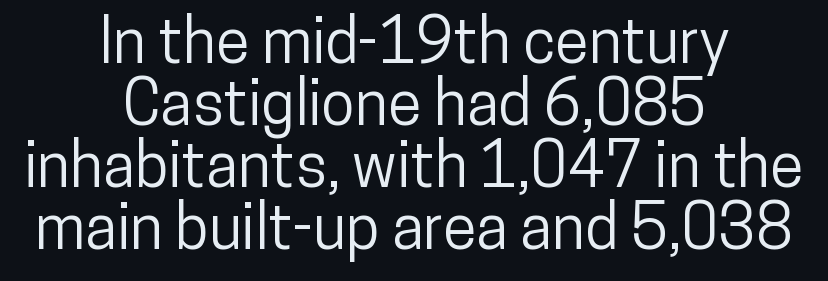
In terms of letterform style, serifs are entirely absent. Just letters on the line, the space beneath them empty. You could not count columns in this text — the font is proportionally spaced. Where is the straight margin? There isn't one; the lines are centered.
